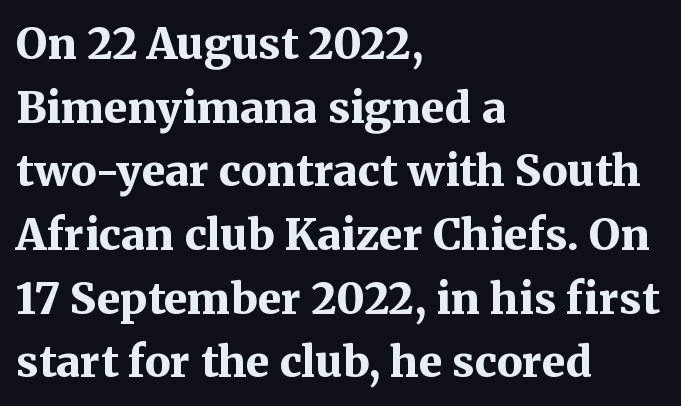
The image shows 43 px bold serif type, upright; set left-aligned, normal line spacing (1.48x), normal letter spacing, not underlined; medium stroke contrast and a medium x-height.
